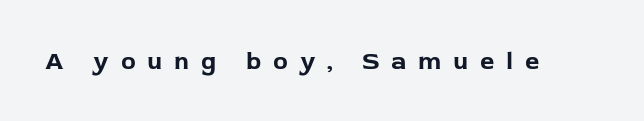
The image shows 25 px bold type, upright; set unusually wide letter spacing (+0.47 em), not underlined.
